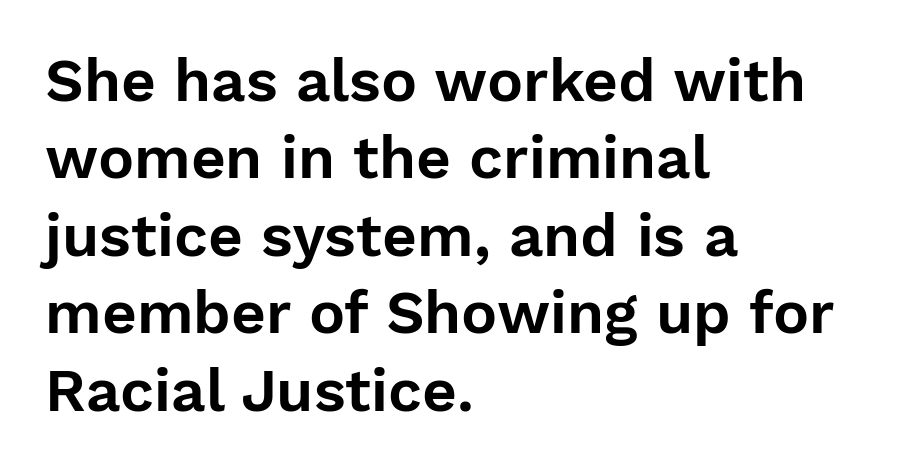
Q: Is the text italic (slanted)? A: No, it is upright.
Q: Is the typeface a serif or a sans-serif typeface? A: Sans-serif.
Q: Is the text underlined? A: No.
Q: How is the paragraph aligned? A: Left-aligned.
Q: Is the spacing between letters normal or unusually wide? A: Normal.
Q: Is the spacing between lines tight, normal or loose? A: Normal.
Q: Width (condensed, normal, or wide)? A: Normal.
Q: Stroke contrast? A: Low.
Q: x-height? A: Medium.
Q: Monospaced? A: No.
